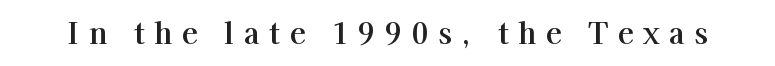
Spacing verdict: proportional, widths tailored to each character. Letters rest on an invisible, unmarked baseline. Serif or sans? Serif — the stroke terminals have little feet. Tall strokes in this sample are plumb rather than angled. The letterforms stand isolated, each surrounded by extra space.
